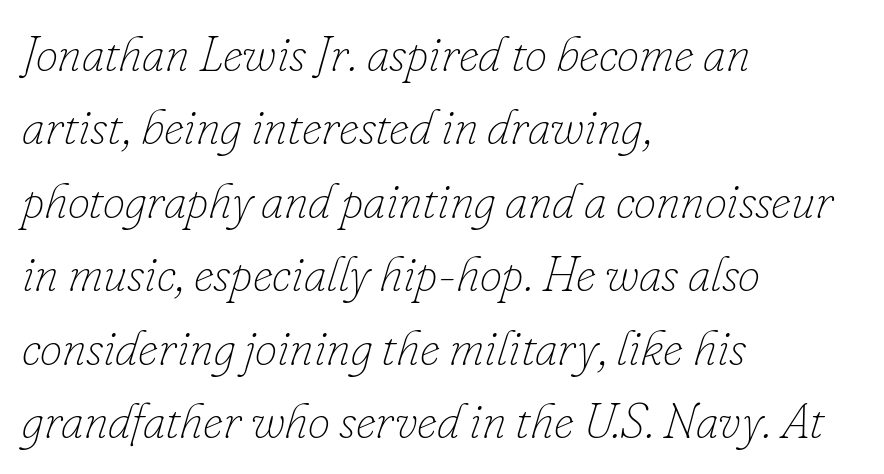
Successive baselines arrive at the customary interval. Tall strokes in this sample are angled rather than plumb. Is this a fixed-width face? No — the glyphs have proportional, varying widths. Reading down the block, your eye returns to a fixed left position each line.
